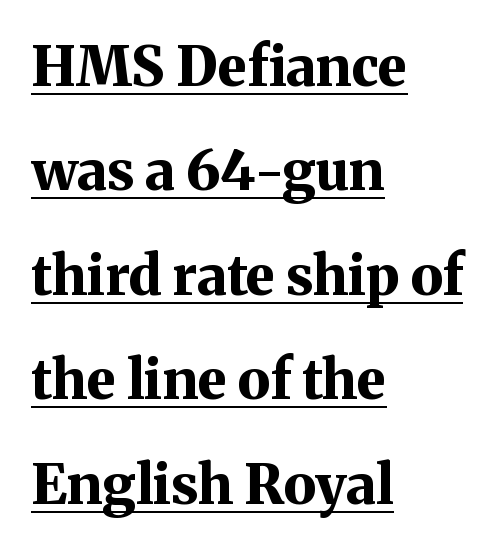
Q: Is the text bold? A: Yes.
Q: Is the text italic (slanted)? A: No, it is upright.
Q: Is the typeface a serif or a sans-serif typeface? A: Serif.
Q: Is the text underlined? A: Yes.
Q: How is the paragraph aligned? A: Left-aligned.
Q: Is the spacing between letters normal or unusually wide? A: Normal.
Q: Is the spacing between lines tight, normal or loose? A: Loose.
Q: Width (condensed, normal, or wide)? A: Normal.
Q: Stroke contrast? A: Medium.
Q: x-height? A: Medium.
Q: Monospaced? A: No.
